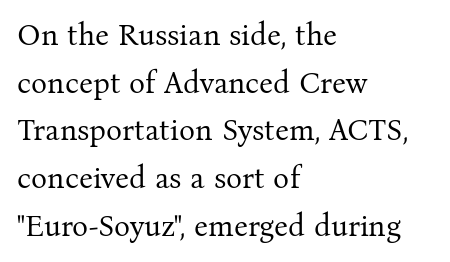
{"serif": "yes", "italic": "no", "bold": "no", "weight": "regular", "width": "normal", "stroke_contrast": "medium", "x_height": "medium", "monospaced": "no", "underline": "no", "align": "left", "line_spacing": "normal", "line_spacing_ratio": 1.59, "letter_spacing": "normal", "letter_spacing_em": 0.0, "glyph_px": 30}
